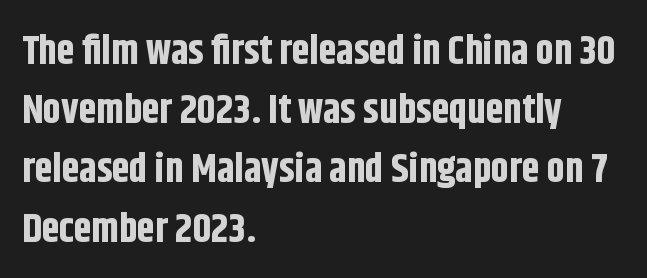
{"serif": "no", "italic": "no", "bold": "yes", "weight": "bold", "width": "condensed", "stroke_contrast": "low", "x_height": "large", "monospaced": "no", "underline": "no", "align": "left", "line_spacing": "normal", "line_spacing_ratio": 1.48, "letter_spacing": "normal", "letter_spacing_em": 0.0, "glyph_px": 40}
